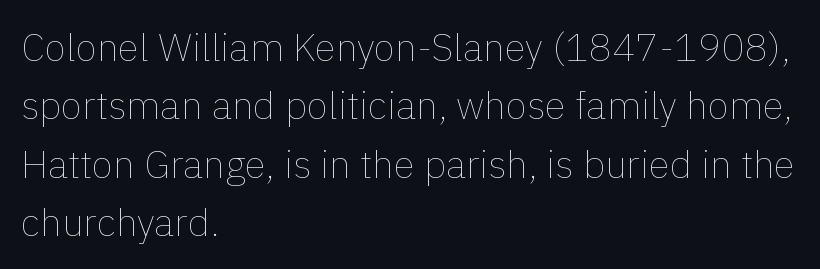
Q: Is the text bold? A: No.
Q: Is the text italic (slanted)? A: No, it is upright.
Q: Is the text underlined? A: No.
Q: How is the paragraph aligned? A: Left-aligned.
Q: Is the spacing between letters normal or unusually wide? A: Normal.
Q: Is the spacing between lines tight, normal or loose? A: Normal.
Q: Width (condensed, normal, or wide)? A: Normal.
Q: x-height? A: Medium.
Q: Monospaced? A: No.
